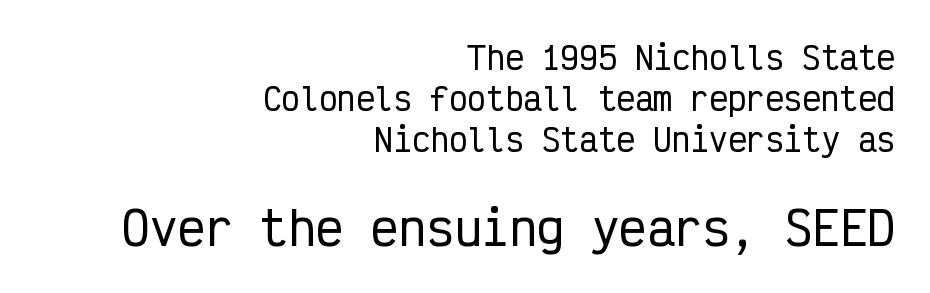
The image shows 46 px condensed sans-serif type, upright, monospaced; set right-aligned, normal line spacing (1.32x), normal letter spacing, not underlined; the second (bottom) block is 1.48x larger; low stroke contrast and a medium x-height.
